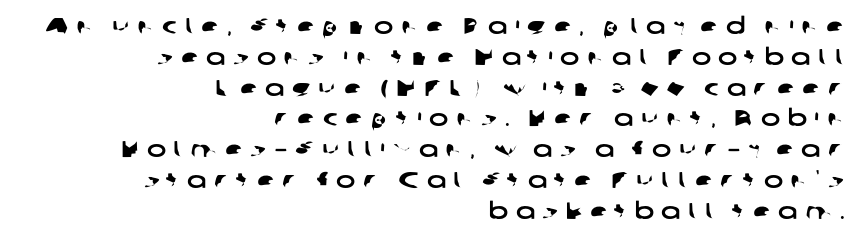
{"underline": "no", "align": "right", "line_spacing": "normal", "line_spacing_ratio": 1.34, "letter_spacing": "wide", "letter_spacing_em": 0.33, "glyph_px": 23}
